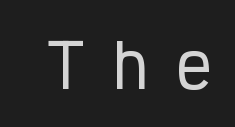
The line texture is sparse and dotted thanks to wide tracking. Observe the absence of serifs on each vertical stroke in this sample. Beneath every word, the page is bare. Looks like terminal output: every glyph gets an equal slot. No italicization has been applied; the sample stays upright.
